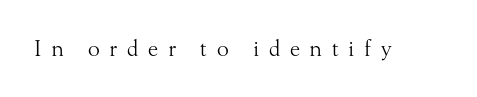
Caption: face not bold, strokes unweighted. Every character sits straight up, as roman type does. Letter spacing: wide. Nobody drew a line under any word here.
